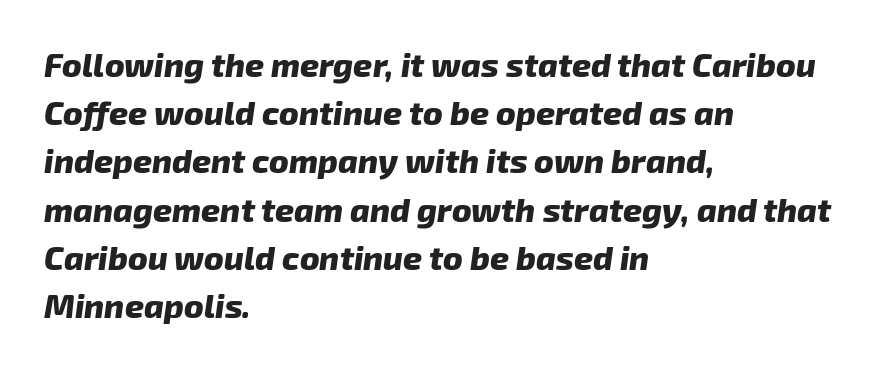
{"italic": "yes", "lean": "right", "slant_degrees": 8, "bold": "yes", "weight": "heavy", "width": "normal", "stroke_contrast": "low", "x_height": "medium", "monospaced": "no", "underline": "no", "align": "left", "line_spacing": "normal", "line_spacing_ratio": 1.46, "letter_spacing": "normal", "letter_spacing_em": 0.0, "glyph_px": 33}
